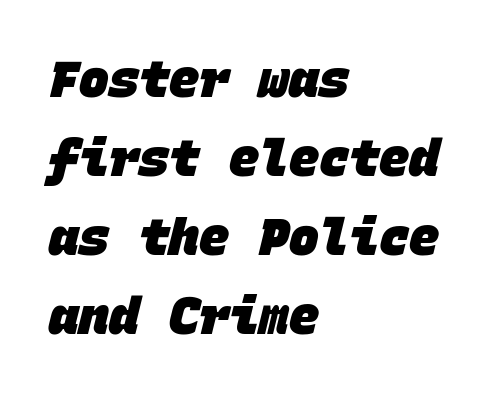
{"serif": "no", "bold": "yes", "weight": "heavy", "width": "normal", "stroke_contrast": "low", "x_height": "large", "monospaced": "yes", "underline": "no", "align": "left", "line_spacing": "normal", "line_spacing_ratio": 1.58, "letter_spacing": "normal", "letter_spacing_em": 0.0, "glyph_px": 50}
